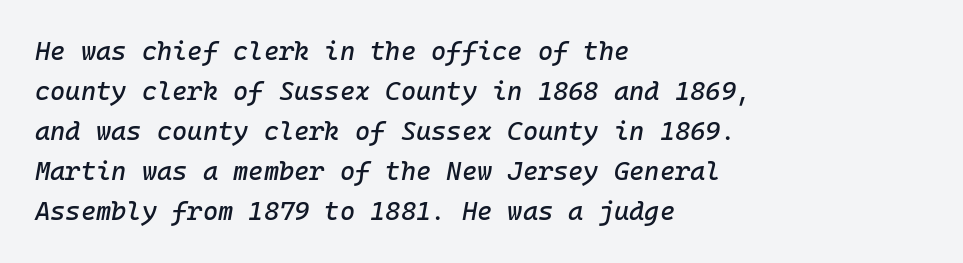
{"italic": "yes", "lean": "right", "slant_degrees": 10, "underline": "no", "align": "left", "line_spacing": "normal", "line_spacing_ratio": 1.54, "letter_spacing": "normal", "letter_spacing_em": 0.0, "glyph_px": 26}
